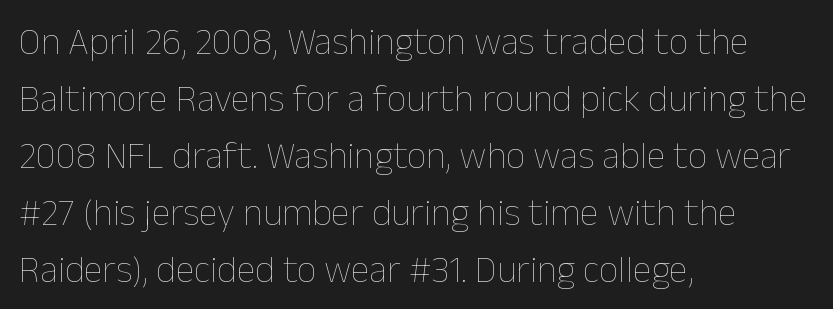
Q: Is the text bold? A: No.
Q: Is the text italic (slanted)? A: No, it is upright.
Q: Is the text underlined? A: No.
Q: How is the paragraph aligned? A: Left-aligned.
Q: Is the spacing between letters normal or unusually wide? A: Normal.
Q: Is the spacing between lines tight, normal or loose? A: Normal.
Q: Width (condensed, normal, or wide)? A: Normal.
Q: Stroke contrast? A: Low.
Q: x-height? A: Medium.
Q: Monospaced? A: No.
